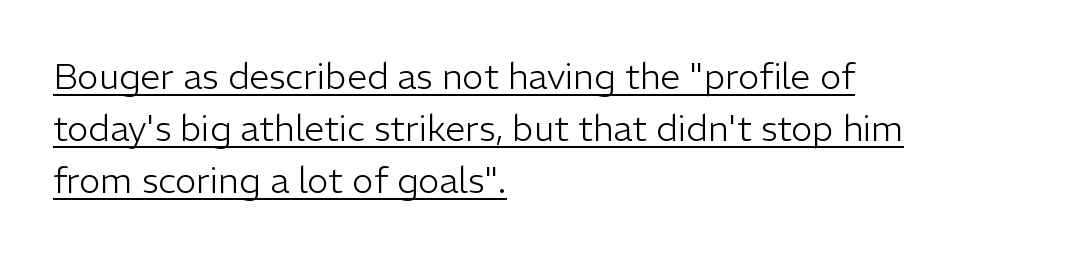
Varying glyph widths throughout — classic text-font behaviour. This is underlined copy, the kind a proofreader might mark for attention. Summary of vertical rhythm: regular, with standard interline spacing. This is sans-serif lettering, the kind often seen on screens and signage.
